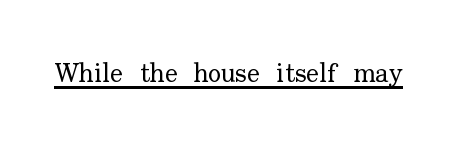
Q: Is the text bold? A: No.
Q: Is the text italic (slanted)? A: No, it is upright.
Q: Is the text underlined? A: Yes.
Q: Is the spacing between letters normal or unusually wide? A: Normal.
